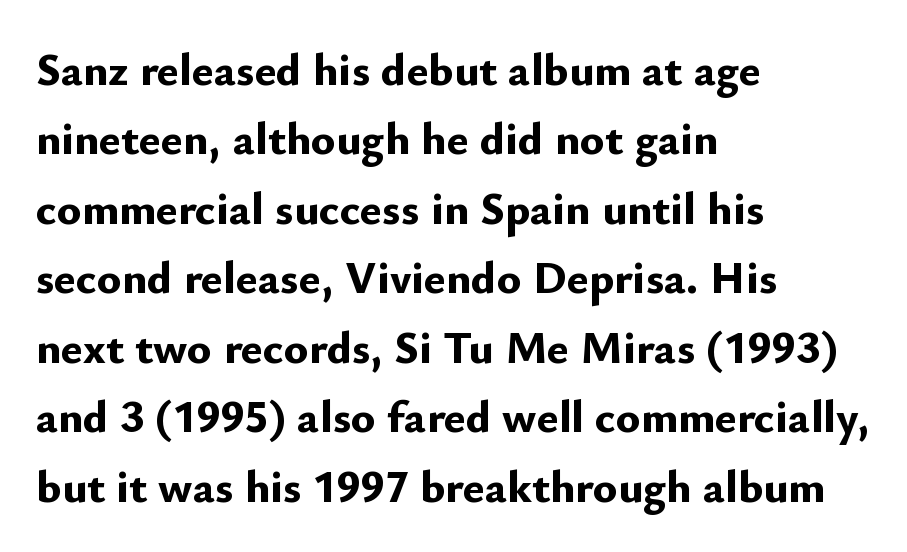
Unmarked baselines from the first word to the last. Quick note: not italic, upright. A sans-serif font was chosen for this passage. I'd describe the lettering as bold — thick and assertive.
